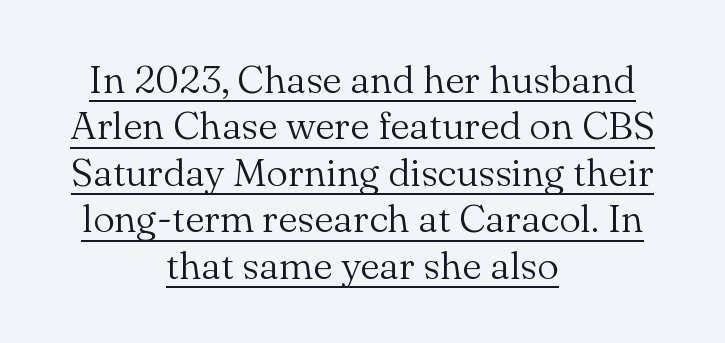
The image shows 39 px light serif type, upright; set centered, line spacing 1.19x, normal letter spacing, underlined; medium stroke contrast and a small x-height.
